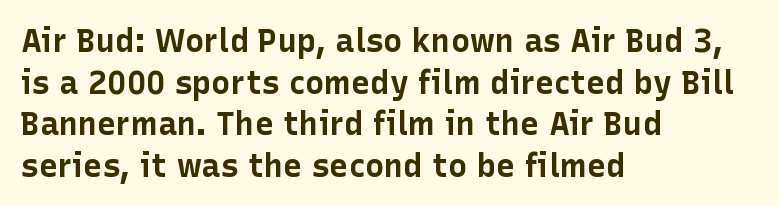
Q: Is the text bold? A: Yes.
Q: Is the text italic (slanted)? A: No, it is upright.
Q: Is the typeface a serif or a sans-serif typeface? A: Sans-serif.
Q: Is the text underlined? A: No.
Q: How is the paragraph aligned? A: Left-aligned.
Q: Is the spacing between letters normal or unusually wide? A: Normal.
Q: Is the spacing between lines tight, normal or loose? A: Normal.
Q: Width (condensed, normal, or wide)? A: Normal.
Q: Stroke contrast? A: Low.
Q: x-height? A: Medium.
Q: Monospaced? A: No.
